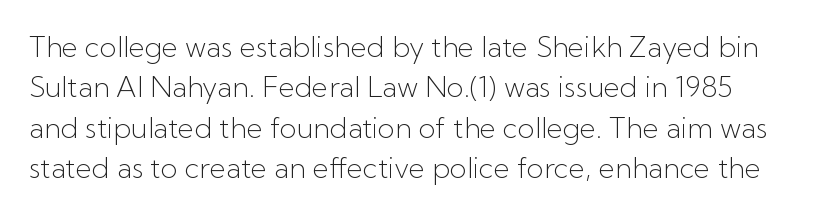
{"serif": "no", "italic": "no", "bold": "no", "weight": "light", "width": "normal", "stroke_contrast": "low", "x_height": "medium", "monospaced": "no", "underline": "no", "line_spacing": "normal", "line_spacing_ratio": 1.44, "letter_spacing": "normal", "letter_spacing_em": 0.0, "glyph_px": 28}
